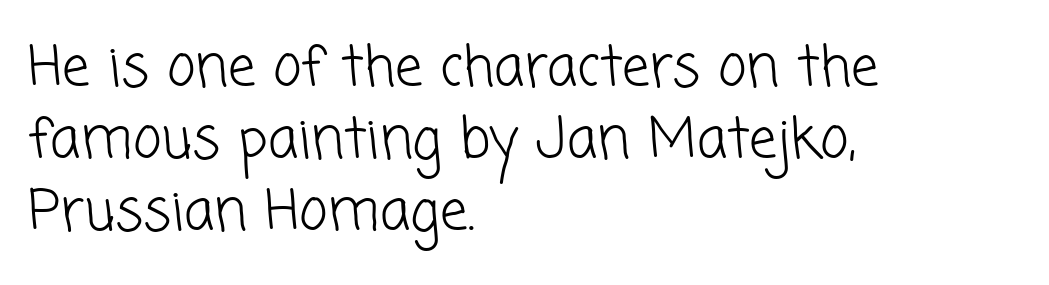
Q: Is the text bold? A: No.
Q: Is the typeface a serif or a sans-serif typeface? A: Sans-serif.
Q: Is the text underlined? A: No.
Q: How is the paragraph aligned? A: Left-aligned.
Q: Is the spacing between letters normal or unusually wide? A: Normal.
Q: Is the spacing between lines tight, normal or loose? A: Normal.
Q: Width (condensed, normal, or wide)? A: Normal.
Q: Stroke contrast? A: Low.
Q: x-height? A: Medium.
Q: Monospaced? A: No.
